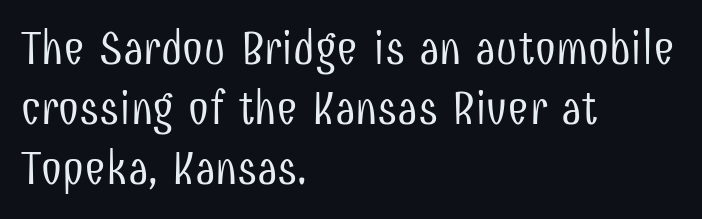
Underline: absent. The characters display no serif detailing; their extremities are plain. Think standard paragraph weight, or any step lighter than that. Reading down the column, the eye jumps a familiar distance to each next line.
